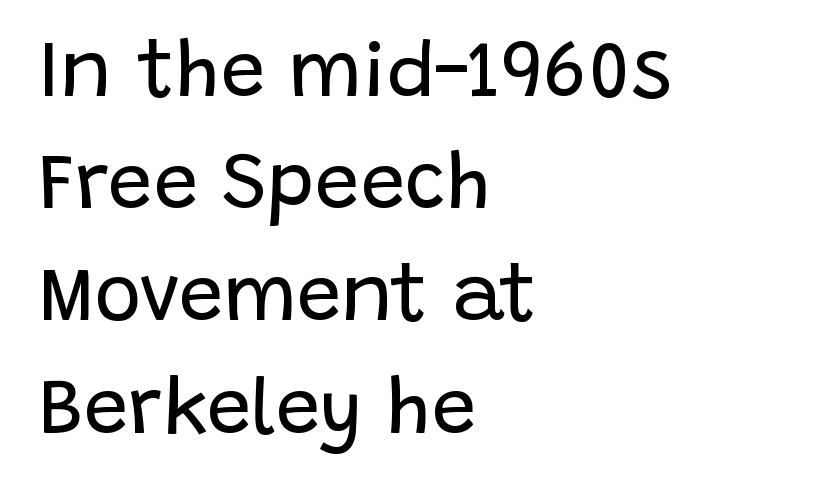
The image shows 79 px regular-weight sans-serif type, upright; set left-aligned, normal line spacing (1.42x), normal letter spacing, not underlined; low stroke contrast and a large x-height.
